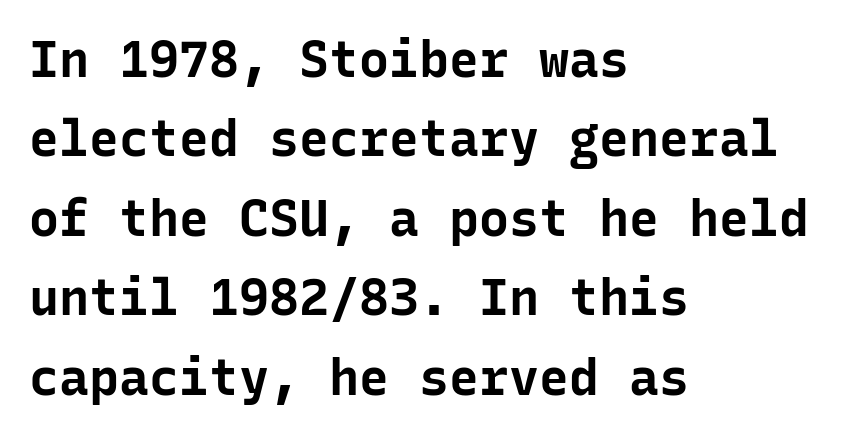
The image shows 50 px bold sans-serif type, upright, monospaced; set left-aligned, normal line spacing (1.59x), normal letter spacing, not underlined; low stroke contrast and a medium x-height.
